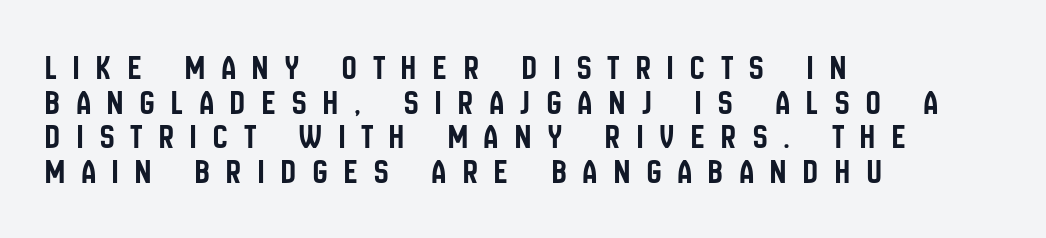
The image shows 36 px condensed sans-serif type, upright; set left-aligned, tight line spacing (0.96x), unusually wide letter spacing (+0.47 em), not underlined; low stroke contrast and a large x-height.
